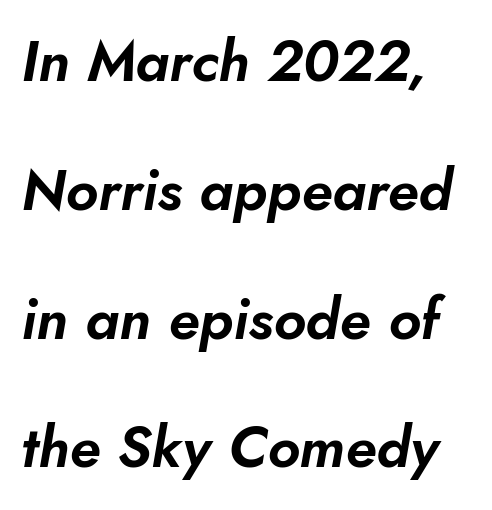
{"italic": "yes", "lean": "right", "slant_degrees": 10, "width": "normal", "stroke_contrast": "low", "x_height": "small", "monospaced": "no", "underline": "no", "line_spacing": "loose", "line_spacing_ratio": 2.22, "letter_spacing": "normal", "letter_spacing_em": 0.0, "glyph_px": 58}
